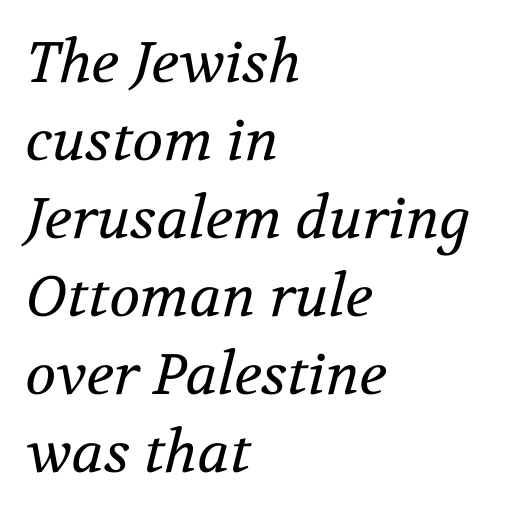
{"serif": "yes", "italic": "yes", "lean": "right", "slant_degrees": 12, "bold": "no", "weight": "regular", "width": "normal", "stroke_contrast": "medium", "x_height": "medium", "monospaced": "no", "underline": "no", "align": "left", "line_spacing": "normal", "line_spacing_ratio": 1.37, "letter_spacing": "normal", "letter_spacing_em": 0.0, "glyph_px": 57}
